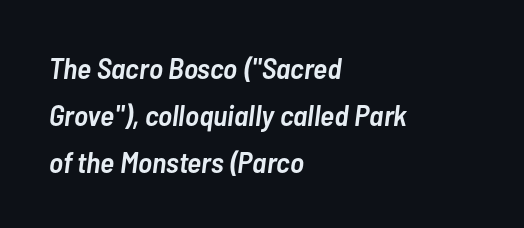
The image shows 30 px semibold, condensed type, italic (leaning right); set left-aligned, normal line spacing (1.56x), normal letter spacing, not underlined; low stroke contrast and a medium x-height.
